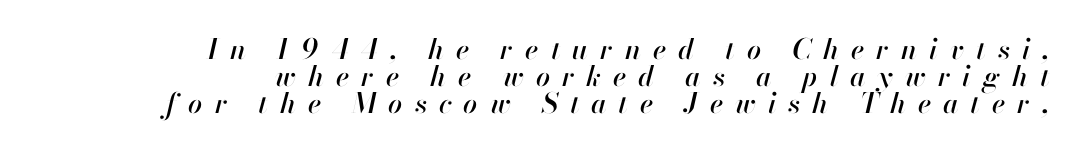
Q: Is the text italic (slanted)? A: Yes, it leans right by about 13 degrees.
Q: Is the text underlined? A: No.
Q: How is the paragraph aligned? A: Right-aligned.
Q: Is the spacing between letters normal or unusually wide? A: Unusually wide.
Q: Is the spacing between lines tight, normal or loose? A: Tight.
Q: Width (condensed, normal, or wide)? A: Normal.
Q: Stroke contrast? A: High.
Q: x-height? A: Small.
Q: Monospaced? A: No.
